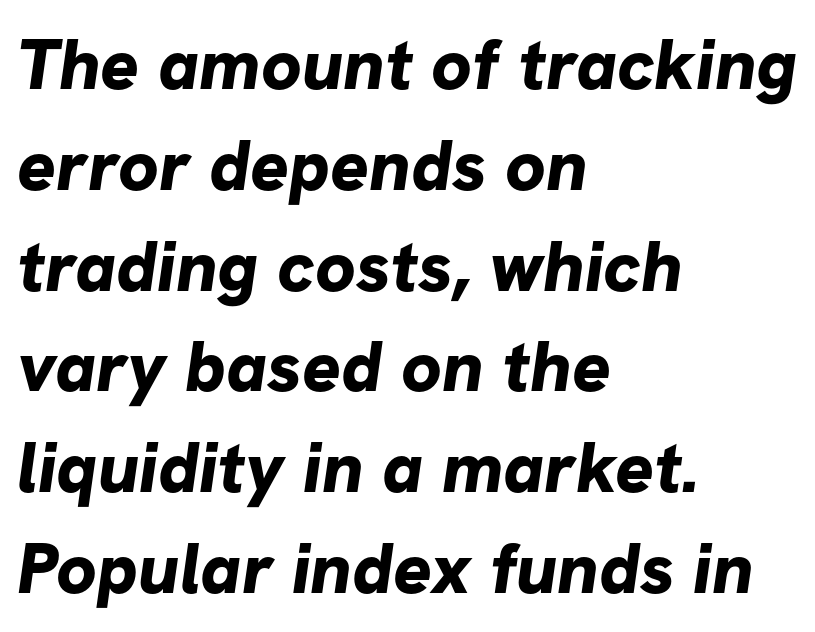
The image shows 72 px bold sans-serif type; set left-aligned, normal line spacing (1.4x), normal letter spacing, not underlined; low stroke contrast and a medium x-height.
